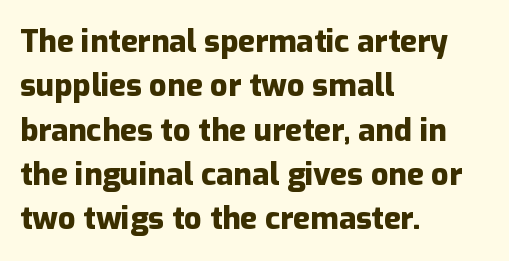
Q: Is the text bold? A: Yes.
Q: Is the text italic (slanted)? A: No, it is upright.
Q: Is the typeface a serif or a sans-serif typeface? A: Sans-serif.
Q: Is the text underlined? A: No.
Q: How is the paragraph aligned? A: Left-aligned.
Q: Is the spacing between letters normal or unusually wide? A: Normal.
Q: Is the spacing between lines tight, normal or loose? A: Normal.
Q: Width (condensed, normal, or wide)? A: Normal.
Q: Stroke contrast? A: Low.
Q: x-height? A: Medium.
Q: Monospaced? A: No.
